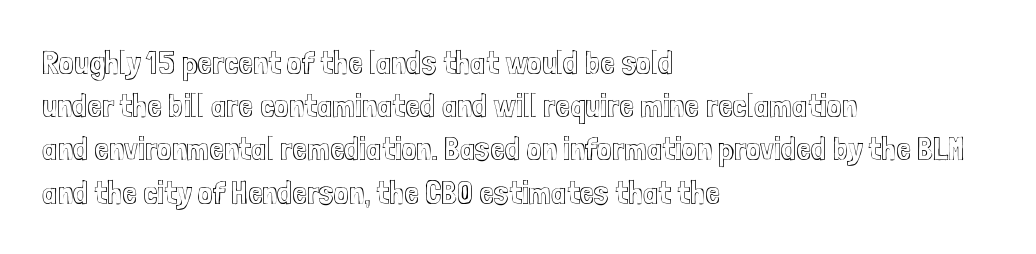
The image shows 33 px condensed type, upright; set left-aligned, normal line spacing (1.31x), normal letter spacing, not underlined; a medium x-height.
